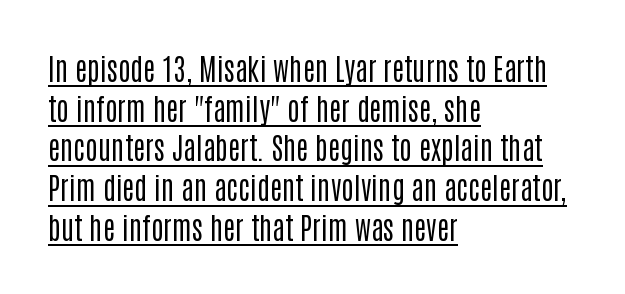
The image shows 29 px regular-weight, condensed sans-serif type, upright; set left-aligned, normal line spacing (1.37x), normal letter spacing, underlined; low stroke contrast and a large x-height.
